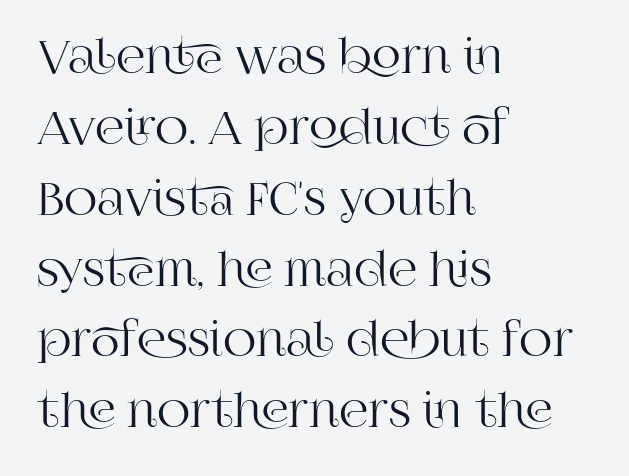
The image shows 46 px serif type, upright; set left-aligned, normal line spacing (1.54x), normal letter spacing, not underlined; high stroke contrast and a large x-height.
